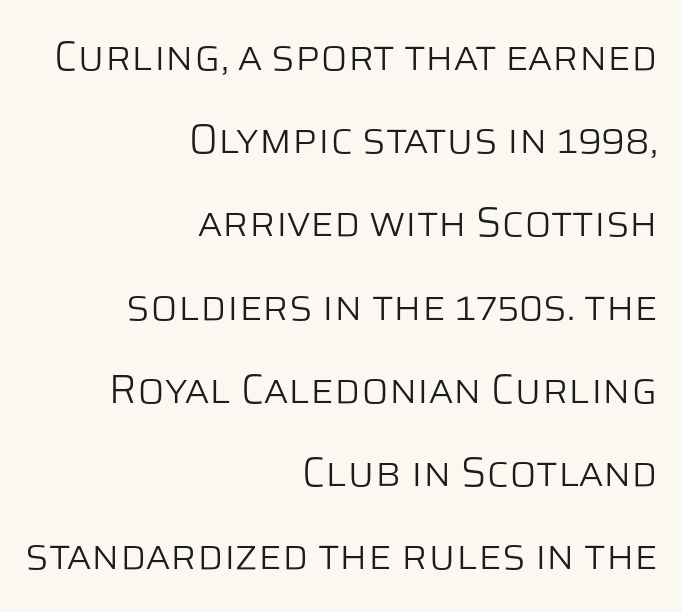
{"serif": "no", "italic": "no", "bold": "no", "weight": "light", "width": "normal", "stroke_contrast": "low", "x_height": "large", "monospaced": "no", "underline": "no", "align": "right", "line_spacing": "loose", "line_spacing_ratio": 2.08, "letter_spacing": "normal", "letter_spacing_em": 0.0, "glyph_px": 40}
